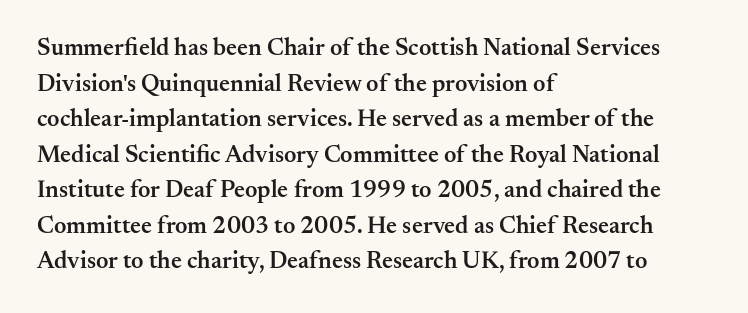
The image shows 24 px text type, upright; set left-aligned, normal line spacing (1.48x), normal letter spacing, not underlined.
